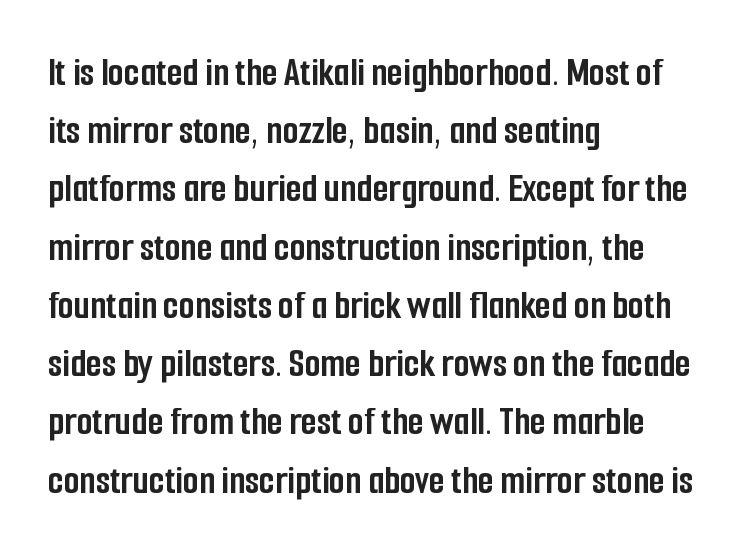
{"serif": "no", "italic": "no", "bold": "yes", "weight": "semibold", "width": "condensed", "stroke_contrast": "low", "x_height": "medium", "monospaced": "no", "underline": "no", "align": "left", "line_spacing": "normal", "line_spacing_ratio": 1.42, "letter_spacing": "normal", "letter_spacing_em": 0.0, "glyph_px": 41}
